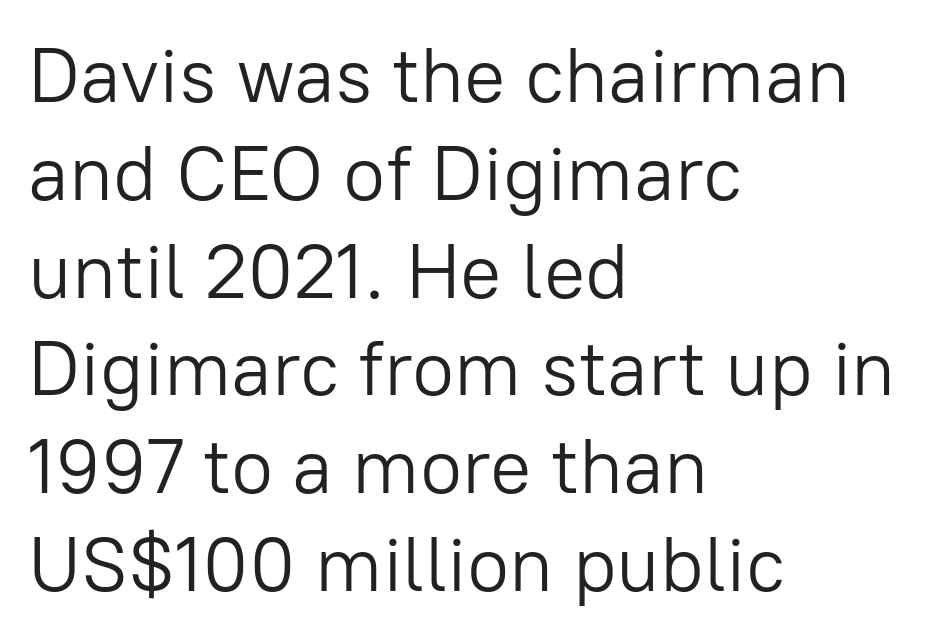
A bare baseline throughout the passage. Regarding serifs, this sample does without them. Counters stay open thanks to moderate or lighter strokes. Leftover space on each line is placed entirely after the last word. Every character sits straight up, as roman type does. Varying glyph widths throughout — classic text-font behaviour.
